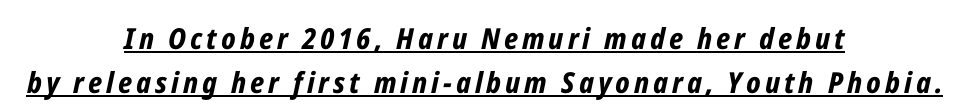
{"italic": "yes", "lean": "right", "slant_degrees": 12, "bold": "yes", "weight": "bold", "width": "condensed", "stroke_contrast": "low", "x_height": "medium", "monospaced": "no", "underline": "yes", "align": "center", "line_spacing": "normal", "line_spacing_ratio": 1.52, "glyph_px": 29}
